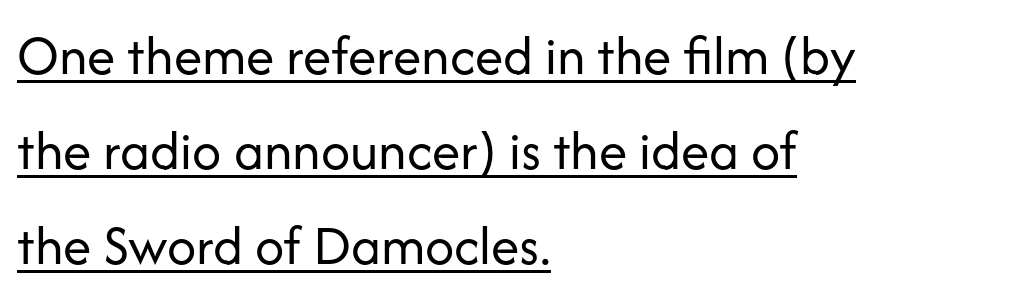
The image shows 57 px regular-weight sans-serif type, upright; set left-aligned, normal line spacing (1.67x), normal letter spacing, underlined; low stroke contrast and a medium x-height.
